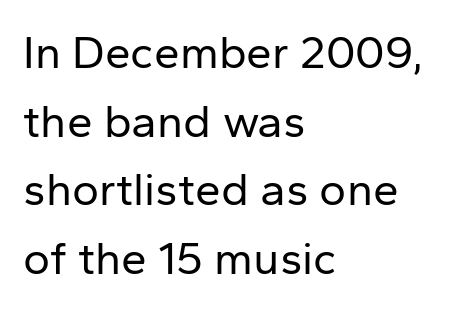
The image shows 46 px regular-weight sans-serif type, upright; set left-aligned, normal line spacing (1.49x), normal letter spacing, not underlined; low stroke contrast and a medium x-height.
